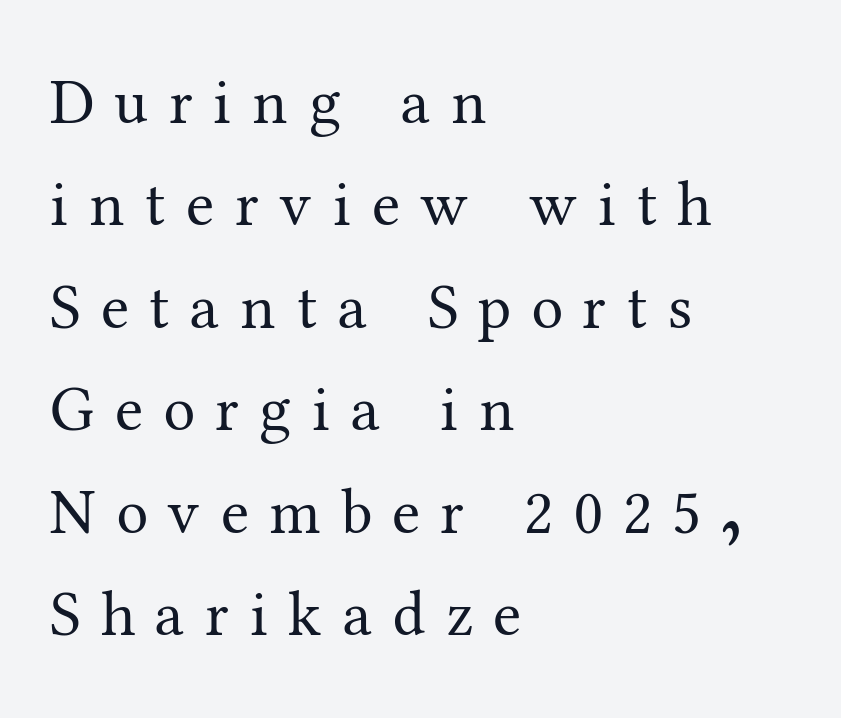
The image shows 64 px regular-weight serif type, upright; set left-aligned, normal line spacing (1.6x), unusually wide letter spacing (+0.32 em), not underlined; medium stroke contrast and a medium x-height.
